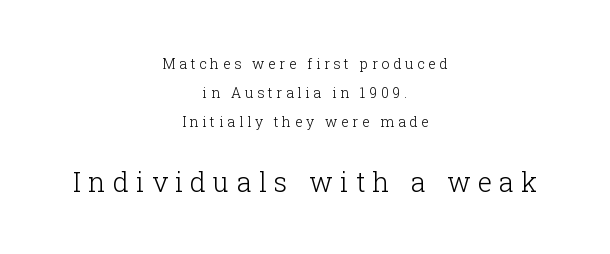
Honestly, there is no underline to notice here at all. Size contrast runs from small at the top to large at the bottom. What stands out about the letter spacing? Its width — letters are far apart. This is the regular roman posture of the typeface. Vertically, the passage feels expansive, rows floating well apart. Horizontal alignment here is central, giving a formal, balanced look.
